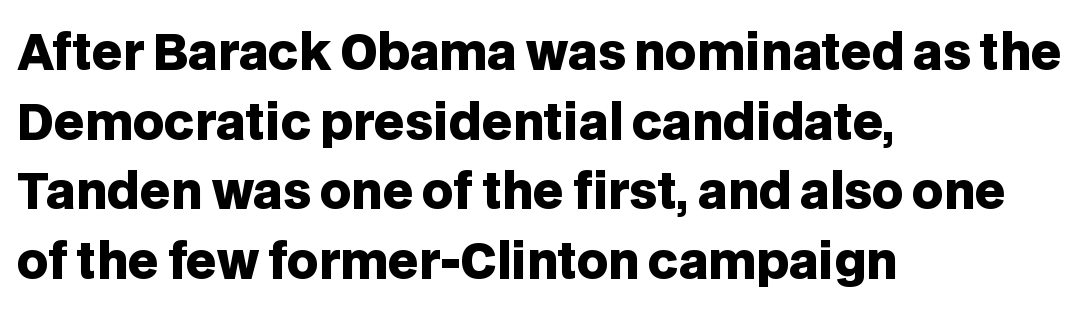
The image shows 48 px heavy sans-serif type, upright; set left-aligned, normal line spacing (1.45x), normal letter spacing, not underlined; low stroke contrast and a large x-height.
